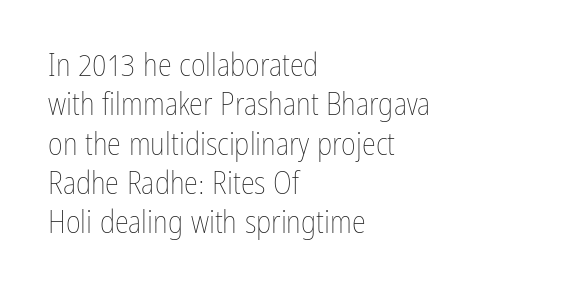
{"italic": "no", "bold": "no", "weight": "thin", "width": "condensed", "stroke_contrast": "low", "x_height": "medium", "monospaced": "no", "underline": "no", "align": "left", "line_spacing_ratio": 1.23, "letter_spacing": "normal", "letter_spacing_em": 0.0, "glyph_px": 32}
